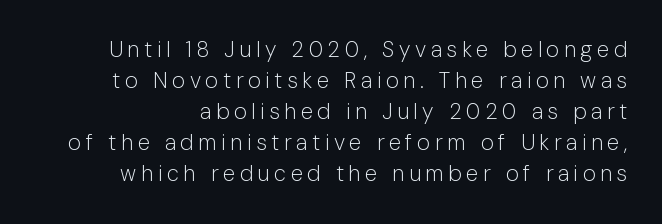
The image shows 22 px text type, upright; set normal line spacing (1.41x), unusually wide letter spacing (+0.21 em), not underlined.
